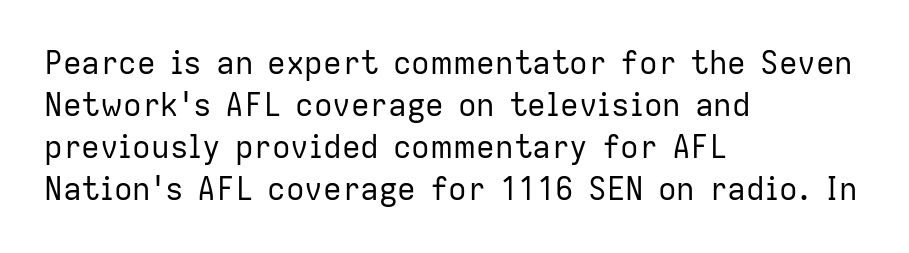
The image shows 31 px regular-weight sans-serif type, upright; set left-aligned, normal line spacing (1.35x), normal letter spacing, not underlined; low stroke contrast and a medium x-height.
